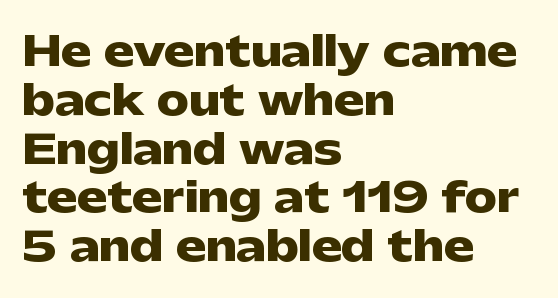
{"serif": "no", "italic": "no", "bold": "yes", "weight": "heavy", "width": "wide", "stroke_contrast": "low", "x_height": "medium", "monospaced": "no", "underline": "no", "align": "left", "line_spacing_ratio": 1.22, "letter_spacing": "normal", "letter_spacing_em": 0.0, "glyph_px": 40}
